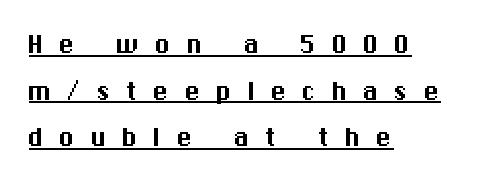
Tall strokes in this sample are plumb rather than angled. The line-height multiplier appears to be the usual default. You can tell from the bare stems that sans-serif type was used. The paragraph has a hard left edge and a soft right edge. Compared with undecorated copy, this sample adds a rule below the words.
